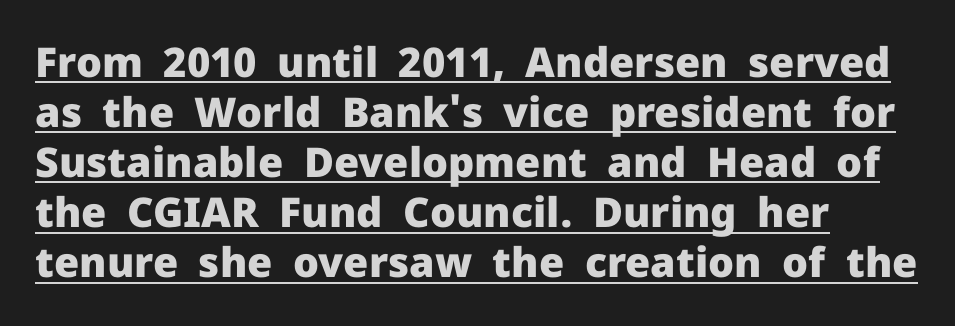
{"serif": "no", "italic": "no", "bold": "yes", "weight": "heavy", "width": "normal", "stroke_contrast": "low", "x_height": "medium", "monospaced": "no", "underline": "yes", "align": "left", "line_spacing_ratio": 1.22, "letter_spacing": "normal", "letter_spacing_em": 0.0, "glyph_px": 41}
